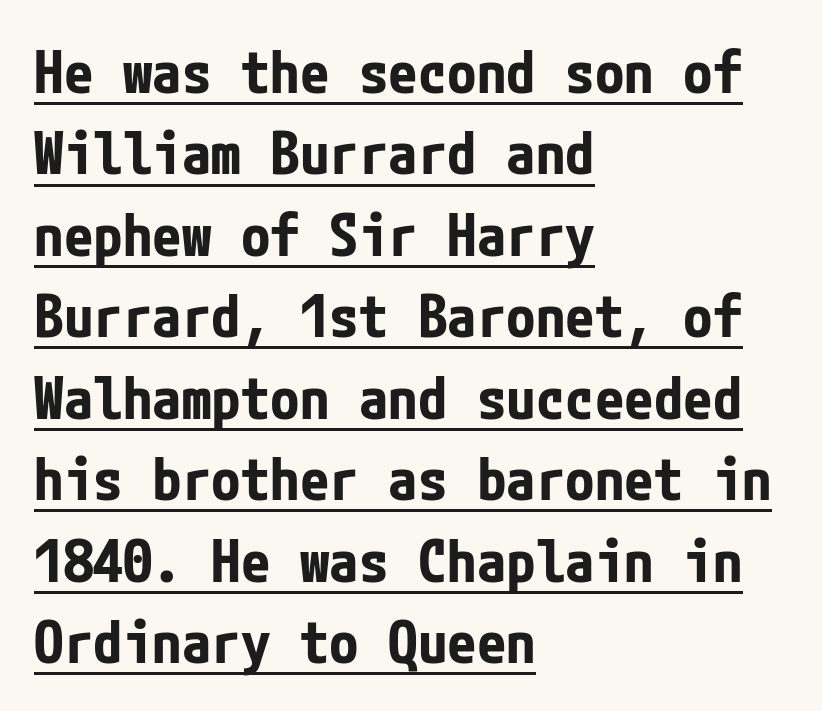
The image shows 59 px bold, condensed sans-serif type, upright; set left-aligned, normal line spacing (1.38x), normal letter spacing, underlined; low stroke contrast and a medium x-height.
